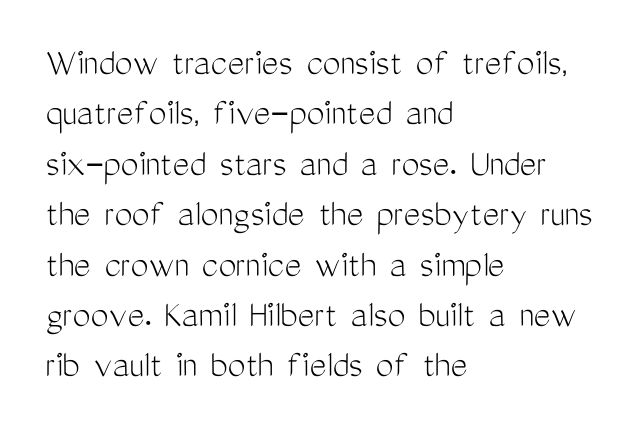
{"serif": "no", "italic": "no", "bold": "no", "weight": "light", "width": "condensed", "stroke_contrast": "medium", "x_height": "medium", "monospaced": "no", "underline": "no", "align": "left", "line_spacing": "normal", "line_spacing_ratio": 1.26, "letter_spacing": "normal", "letter_spacing_em": 0.0, "glyph_px": 40}
